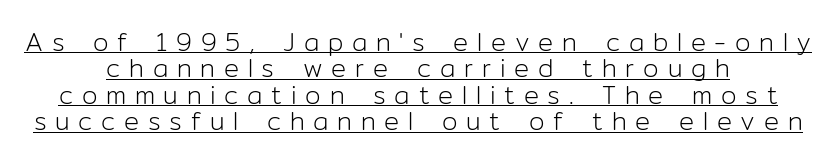
{"italic": "no", "bold": "no", "underline": "yes", "align": "center", "line_spacing": "tight", "line_spacing_ratio": 1.06, "letter_spacing": "wide", "letter_spacing_em": 0.35, "glyph_px": 25}
